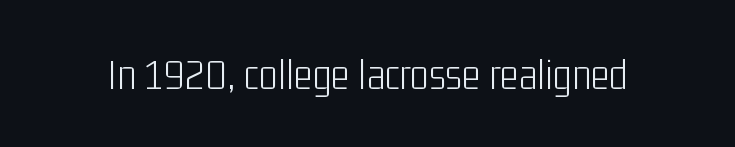
The passage shown has conventional tracking throughout. If you drew a line through each stem, it would be perfectly vertical. Weight: not bold — regular or lighter. Typographically, this falls in the sans-serif category. Underline: absent.
